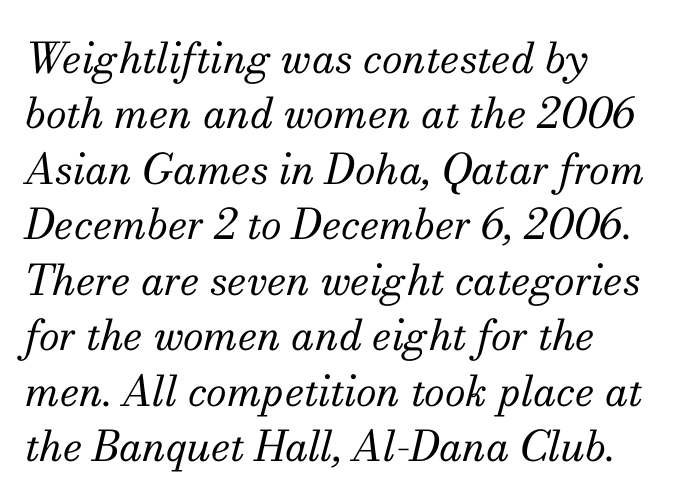
Q: Is the text bold? A: No.
Q: Is the text italic (slanted)? A: Yes, it leans right by about 13 degrees.
Q: Is the typeface a serif or a sans-serif typeface? A: Serif.
Q: Is the text underlined? A: No.
Q: How is the paragraph aligned? A: Left-aligned.
Q: Is the spacing between letters normal or unusually wide? A: Normal.
Q: Is the spacing between lines tight, normal or loose? A: Normal.
Q: Width (condensed, normal, or wide)? A: Normal.
Q: Stroke contrast? A: Medium.
Q: x-height? A: Small.
Q: Monospaced? A: No.
